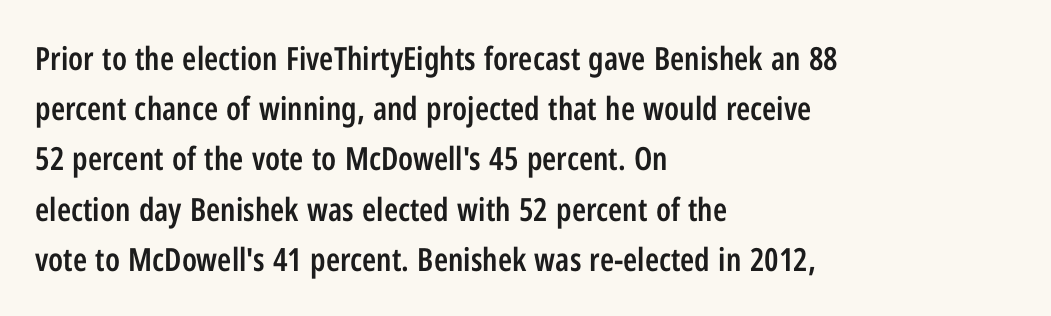
The image shows 32 px semibold, condensed sans-serif type, upright; set left-aligned, normal line spacing (1.57x), normal letter spacing, not underlined; low stroke contrast and a medium x-height.
